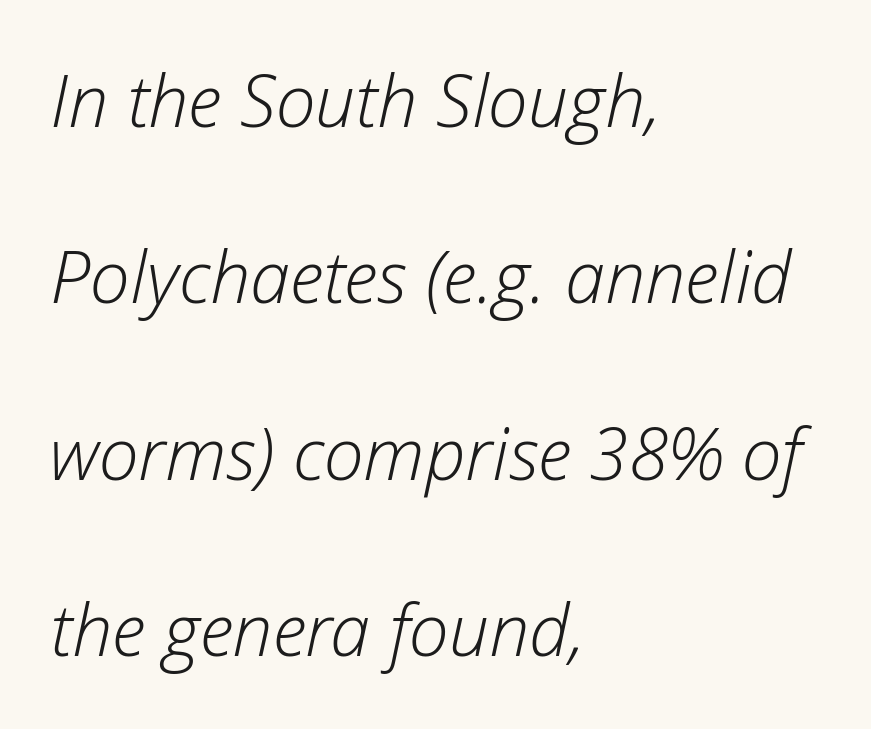
If you drew a line through each stem, it would be angled. Stroke thickness stays within the range of a standard reading face or lighter. Reading down the column, the eye jumps a long way to each next line. This rendering leaves character spacing at its baseline value. Do the characters align in a grid? No, the font is proportional.
